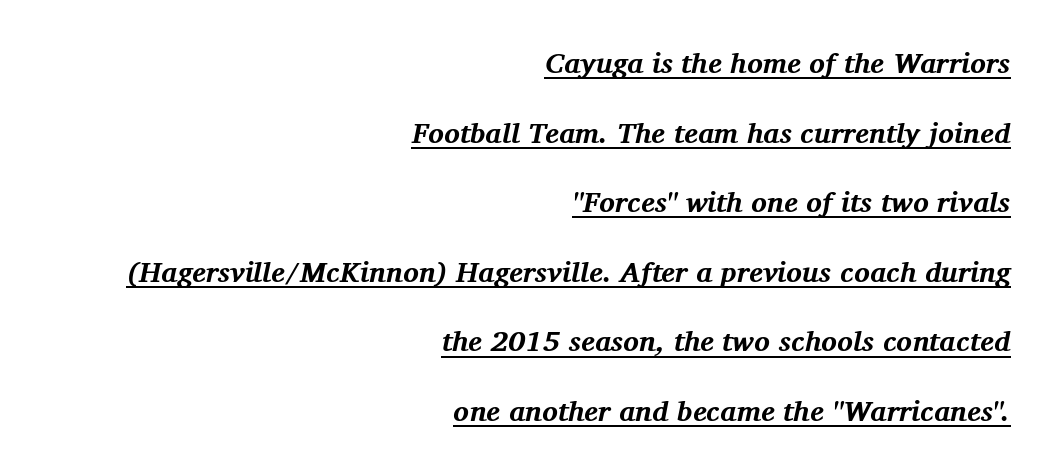
Q: Is the text bold? A: Yes.
Q: Is the text italic (slanted)? A: Yes, it leans right by about 11 degrees.
Q: Is the typeface a serif or a sans-serif typeface? A: Serif.
Q: Is the text underlined? A: Yes.
Q: How is the paragraph aligned? A: Right-aligned.
Q: Is the spacing between letters normal or unusually wide? A: Normal.
Q: Is the spacing between lines tight, normal or loose? A: Loose.
Q: Width (condensed, normal, or wide)? A: Normal.
Q: Stroke contrast? A: Medium.
Q: x-height? A: Medium.
Q: Monospaced? A: No.
